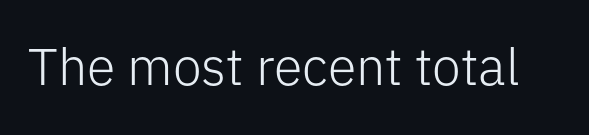
A bare baseline throughout the passage. No heavy texture on the line: the type isn't bold. The axis of the letterforms is exactly vertical. Is this a sans? Yes — the strokes have no serifs.
